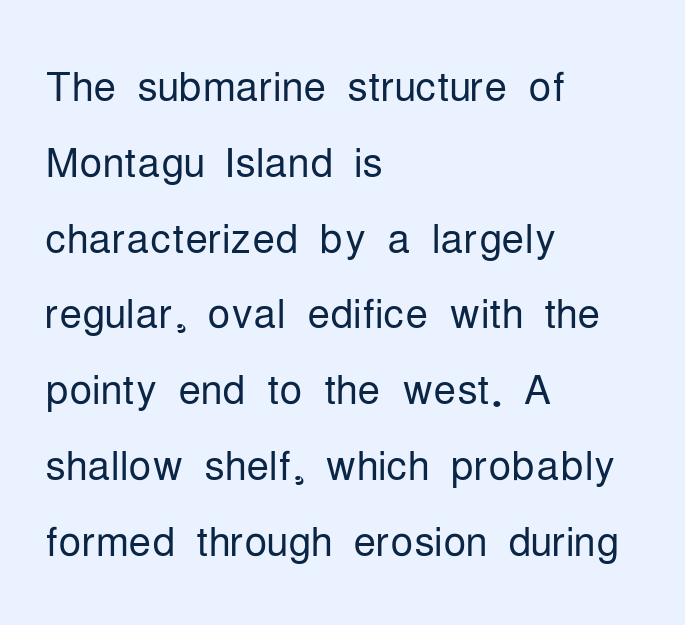
Q: Is the text bold? A: No.
Q: Is the text italic (slanted)? A: No, it is upright.
Q: Is the typeface a serif or a sans-serif typeface? A: Sans-serif.
Q: Is the text underlined? A: No.
Q: How is the paragraph aligned? A: Left-aligned.
Q: Is the spacing between letters normal or unusually wide? A: Normal.
Q: Is the spacing between lines tight, normal or loose? A: Normal.
Q: Width (condensed, normal, or wide)? A: Condensed.
Q: Stroke contrast? A: Low.
Q: x-height? A: Medium.
Q: Monospaced? A: No.
